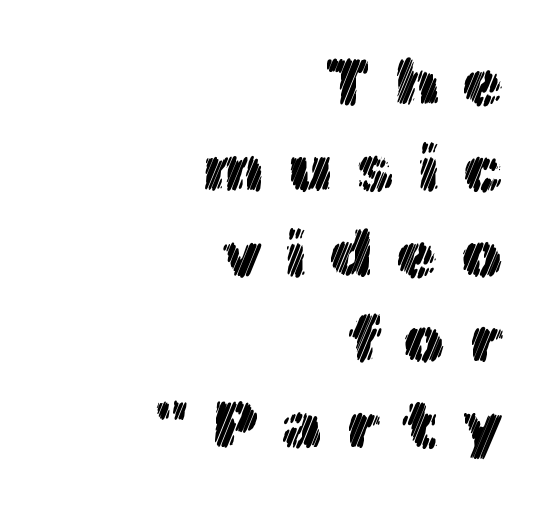
This is roman type, the default non-slanted kind. The specimen omits any rule beneath the text block's lines. Line spacing here is normal. The tracking jumps out immediately: characters are airy and widely separated. The passage shown is typed in a proportional face where columns would drift.
